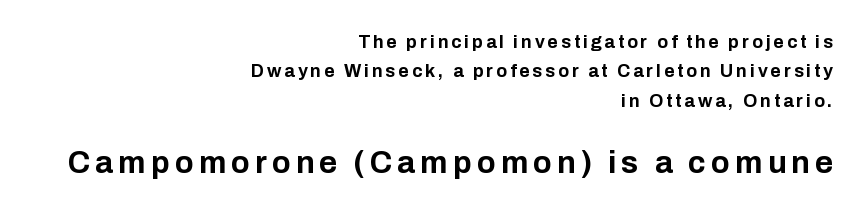
{"serif": "no", "italic": "no", "bold": "yes", "weight": "bold", "width": "normal", "stroke_contrast": "low", "x_height": "medium", "monospaced": "no", "underline": "no", "align": "right", "line_spacing": "normal", "line_spacing_ratio": 1.63, "larger_block": "second", "size_ratio": 1.72, "glyph_px": 31}
